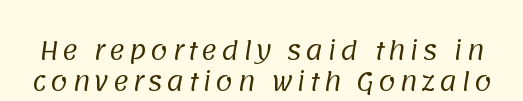
The image shows 24 px text type; set normal line spacing (1.28x), not underlined.
